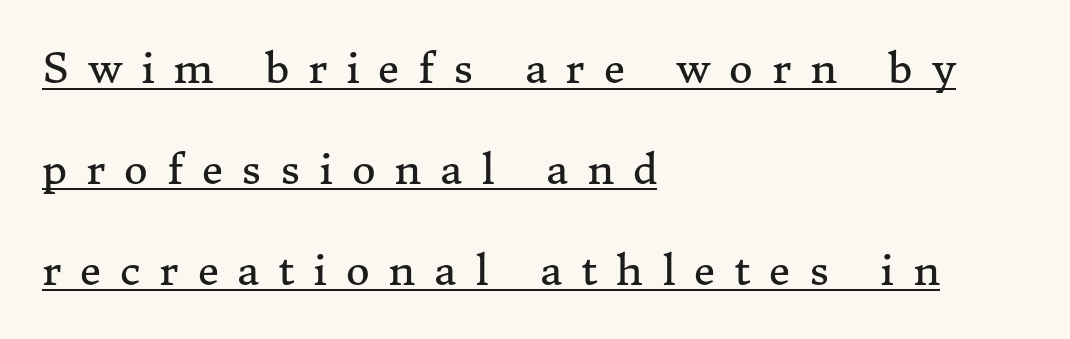
Every character sits straight up, as roman type does. You could not count columns in this text — the font is proportionally spaced. Inter-character spacing is expanded well beyond the font's built-in metrics. Horizontally, the lines are justified to the leading edge only.
